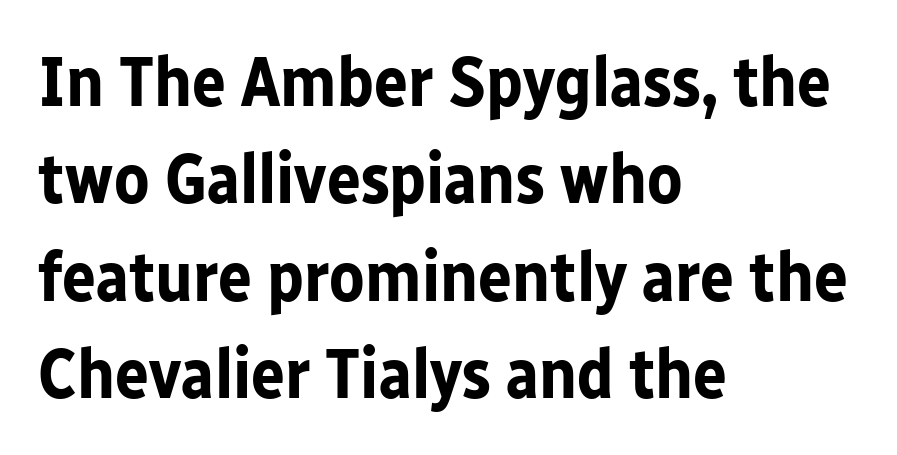
{"serif": "no", "italic": "no", "bold": "yes", "weight": "bold", "width": "normal", "stroke_contrast": "low", "x_height": "medium", "monospaced": "no", "underline": "no", "align": "left", "line_spacing": "normal", "line_spacing_ratio": 1.37, "letter_spacing": "normal", "letter_spacing_em": 0.0, "glyph_px": 71}
